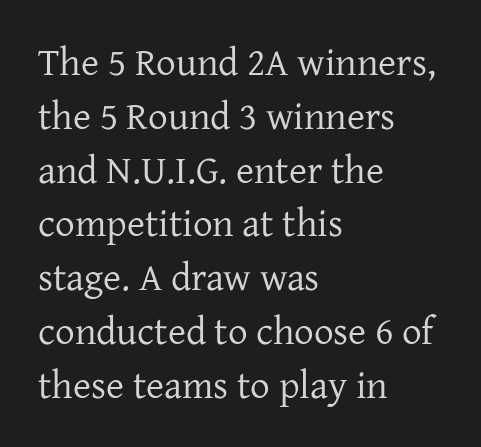
{"serif": "yes", "italic": "no", "bold": "no", "weight": "regular", "width": "normal", "stroke_contrast": "low", "x_height": "medium", "monospaced": "no", "underline": "no", "align": "left", "line_spacing": "normal", "line_spacing_ratio": 1.38, "letter_spacing": "normal", "letter_spacing_em": 0.0, "glyph_px": 39}
